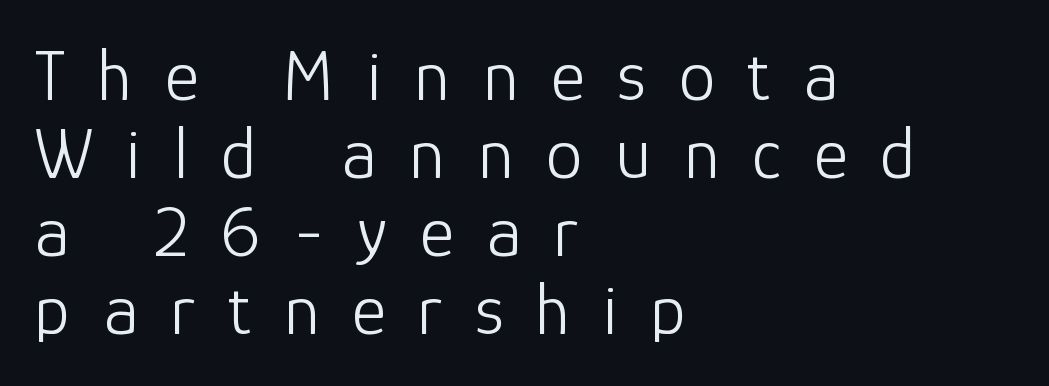
{"serif": "no", "italic": "no", "bold": "no", "weight": "light", "width": "normal", "stroke_contrast": "low", "x_height": "medium", "monospaced": "no", "underline": "no", "align": "left", "line_spacing": "tight", "line_spacing_ratio": 1.07, "letter_spacing": "wide", "letter_spacing_em": 0.45, "glyph_px": 73}
